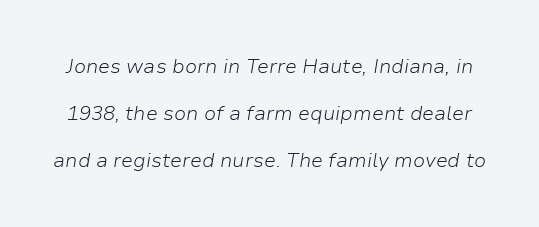
The image shows 20 px text type, italic (leaning right); set loose line spacing (2.35x), normal letter spacing, not underlined.
